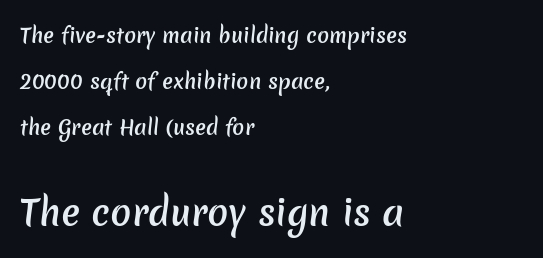
{"serif": "no", "bold": "semi", "weight": "semibold", "width": "normal", "stroke_contrast": "low", "x_height": "medium", "monospaced": "no", "underline": "no", "align": "left", "line_spacing": "loose", "line_spacing_ratio": 2.31, "letter_spacing": "normal", "letter_spacing_em": 0.0, "larger_block": "second", "size_ratio": 1.75, "glyph_px": 35}
